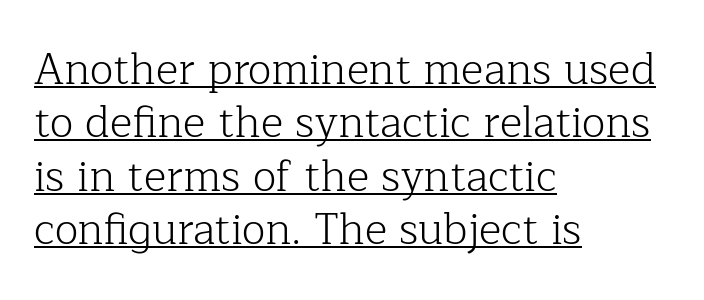
Q: Is the text bold? A: No.
Q: Is the text italic (slanted)? A: No, it is upright.
Q: Is the typeface a serif or a sans-serif typeface? A: Serif.
Q: Is the text underlined? A: Yes.
Q: How is the paragraph aligned? A: Left-aligned.
Q: Is the spacing between letters normal or unusually wide? A: Normal.
Q: Width (condensed, normal, or wide)? A: Normal.
Q: Stroke contrast? A: Low.
Q: x-height? A: Medium.
Q: Monospaced? A: No.
